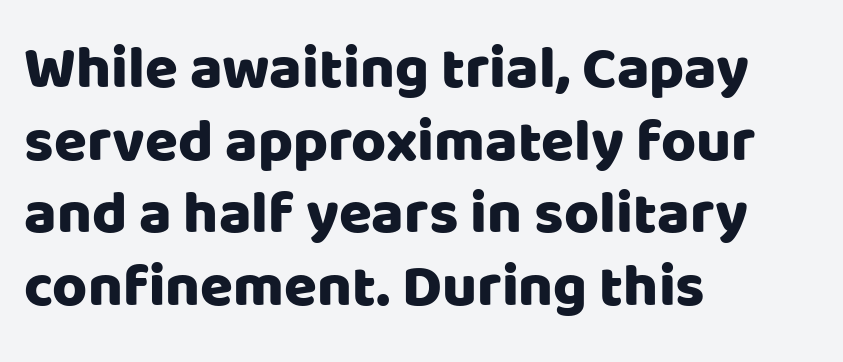
Q: Is the text italic (slanted)? A: No, it is upright.
Q: Is the typeface a serif or a sans-serif typeface? A: Sans-serif.
Q: Is the text underlined? A: No.
Q: How is the paragraph aligned? A: Left-aligned.
Q: Is the spacing between letters normal or unusually wide? A: Normal.
Q: Width (condensed, normal, or wide)? A: Normal.
Q: Stroke contrast? A: Low.
Q: x-height? A: Large.
Q: Monospaced? A: No.
